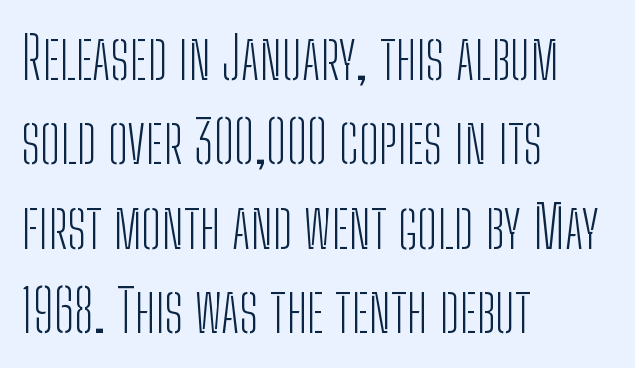
The image shows 59 px light, condensed sans-serif type, upright; set left-aligned, normal line spacing (1.43x), normal letter spacing, not underlined; low stroke contrast and a medium x-height.
